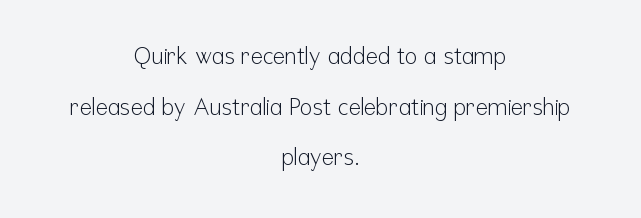
Is the letter spacing exaggerated? No — it looks like the ordinary default. The block of text is sparse from top to bottom, with ample space between rows. Neither beginnings nor endings align; midpoints do. Characters remain perfectly vertical along every line.
